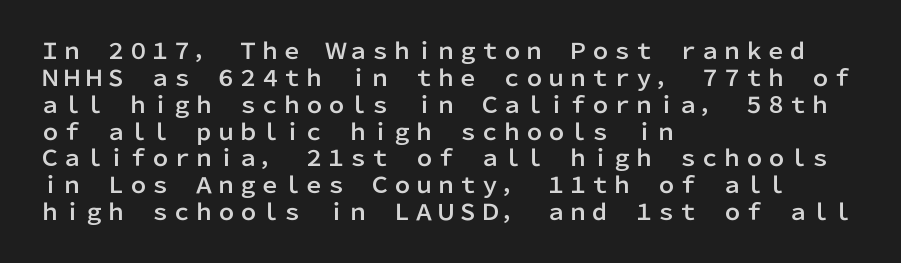
The image shows 22 px text type, upright; set left-aligned, line spacing 1.22x, normal letter spacing, not underlined.
